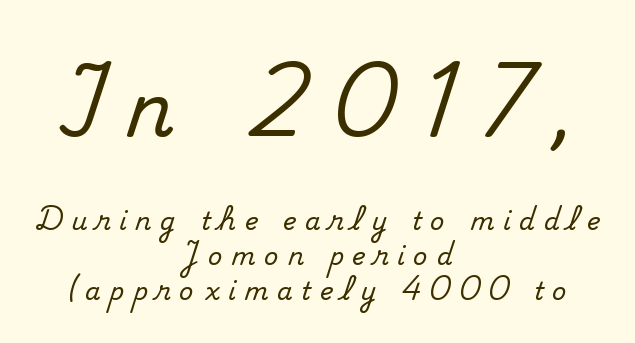
The image shows 75 px serif type; set centered, normal line spacing (1.39x), unusually wide letter spacing (+0.35 em), not underlined; the first (top) block is 3.0x larger; medium stroke contrast and a small x-height.
